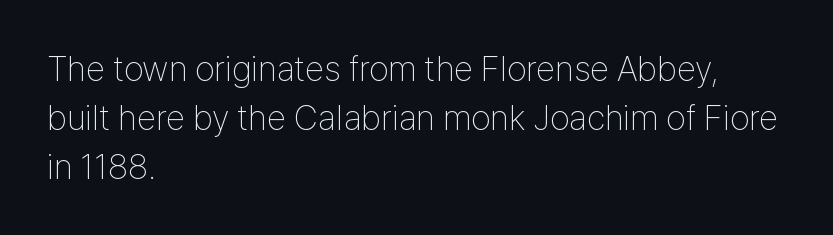
{"serif": "no", "italic": "no", "bold": "no", "weight": "thin", "width": "condensed", "stroke_contrast": "low", "x_height": "medium", "monospaced": "no", "underline": "no", "align": "left", "line_spacing": "normal", "line_spacing_ratio": 1.4, "letter_spacing": "normal", "letter_spacing_em": 0.0, "glyph_px": 35}
